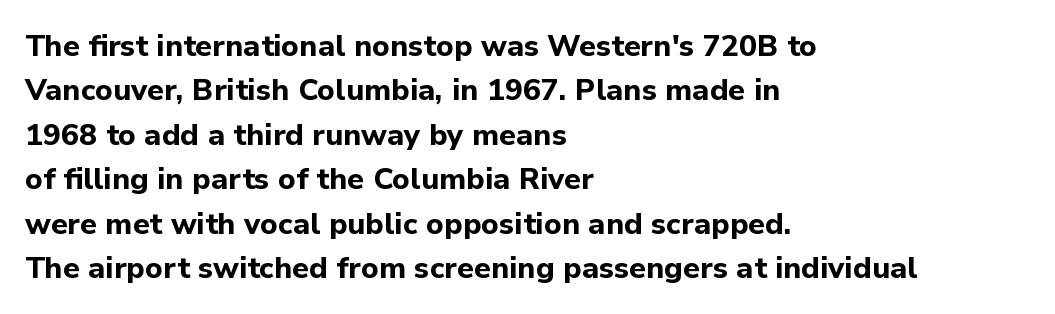
Q: Is the text bold? A: Yes.
Q: Is the text italic (slanted)? A: No, it is upright.
Q: Is the typeface a serif or a sans-serif typeface? A: Sans-serif.
Q: Is the text underlined? A: No.
Q: How is the paragraph aligned? A: Left-aligned.
Q: Is the spacing between letters normal or unusually wide? A: Normal.
Q: Is the spacing between lines tight, normal or loose? A: Normal.
Q: Width (condensed, normal, or wide)? A: Normal.
Q: Stroke contrast? A: Low.
Q: x-height? A: Medium.
Q: Monospaced? A: No.
